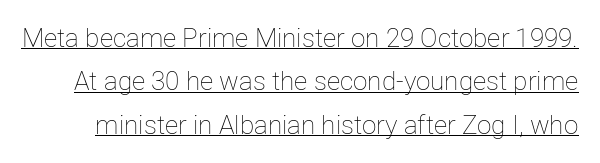
{"italic": "no", "bold": "no", "underline": "yes", "line_spacing": "normal", "line_spacing_ratio": 1.67, "letter_spacing": "normal", "letter_spacing_em": 0.0, "glyph_px": 26}
